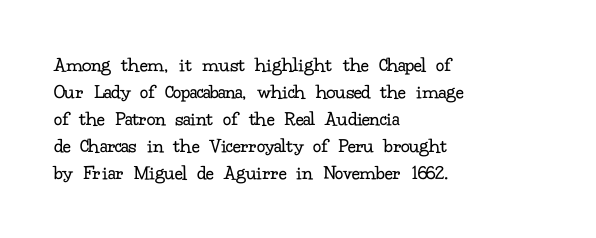
The image shows 21 px text type, upright; set left-aligned, normal line spacing (1.28x), normal letter spacing, not underlined.
